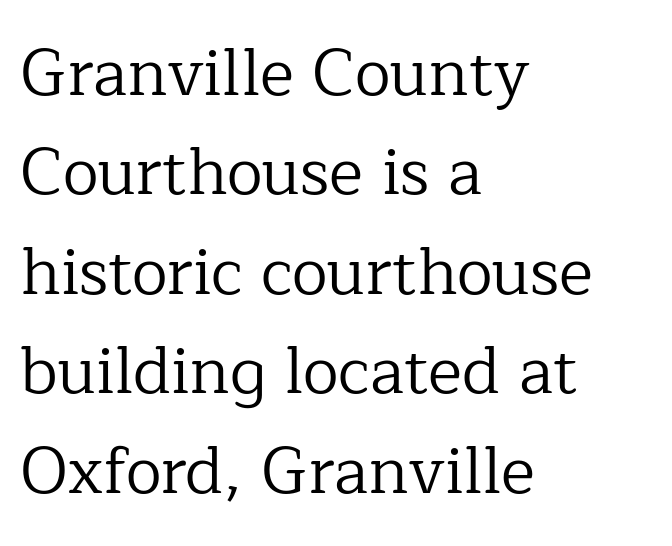
The image shows 65 px regular-weight serif type, upright; set left-aligned, normal line spacing (1.53x), normal letter spacing, not underlined; low stroke contrast and a medium x-height.
